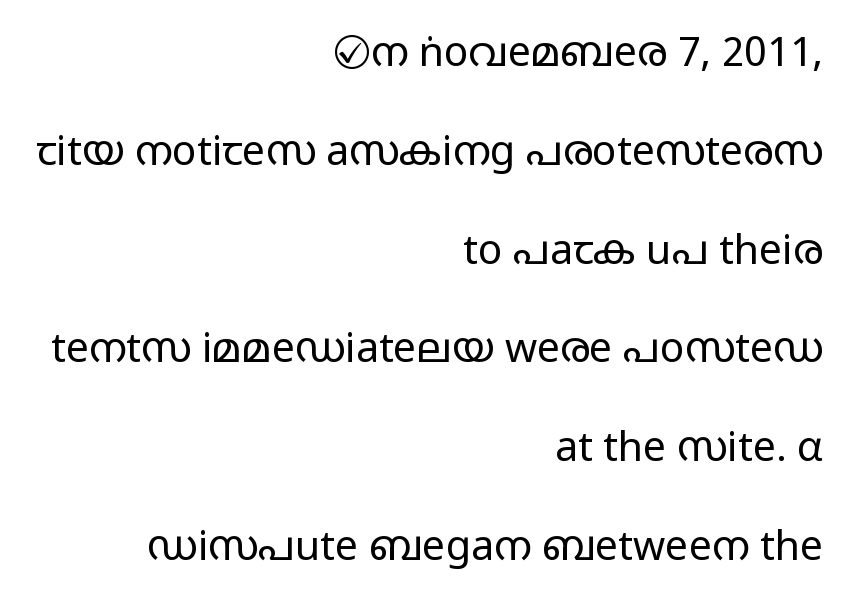
Are there feet on the stems? There aren't — it's a sans. The weight would be labelled regular, book, light, or lighter still. Rule under the text: the space is simply empty. Loosely led — the rows are spread out. The lines in this sample share a right terminus and differ only in where they begin. What stands out about the letter spacing? Nothing — it is the standard amount.
